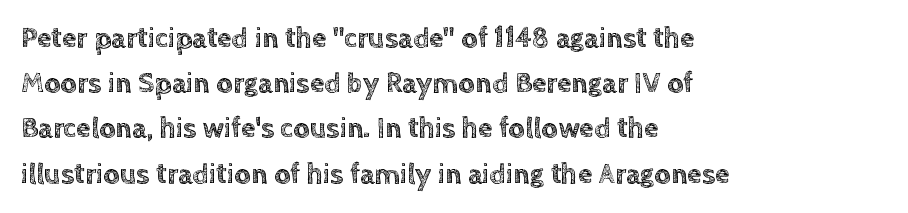
{"italic": "no", "width": "normal", "x_height": "large", "monospaced": "no", "underline": "no", "align": "left", "line_spacing": "normal", "line_spacing_ratio": 1.56, "letter_spacing": "normal", "letter_spacing_em": 0.0, "glyph_px": 29}
